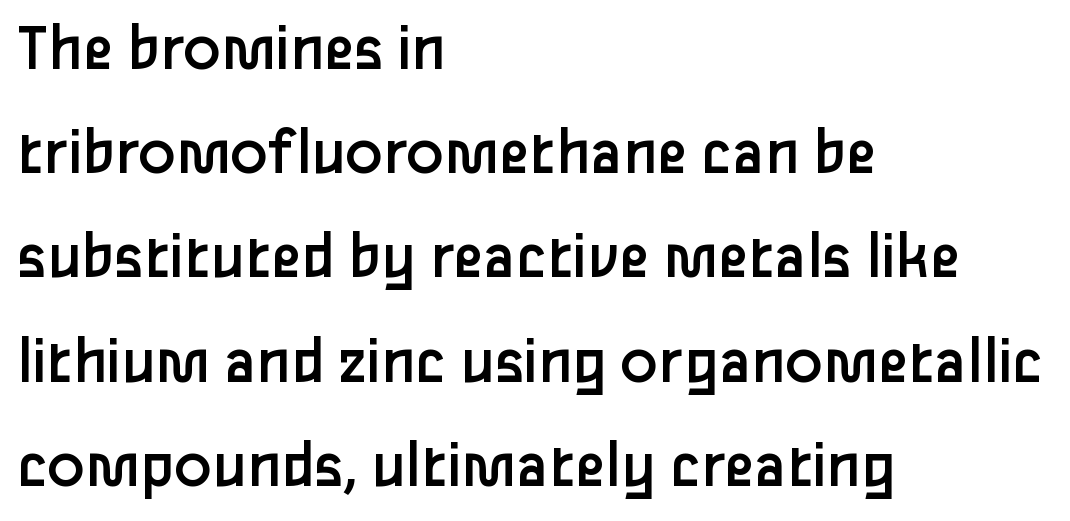
The image shows 69 px regular-weight sans-serif type, upright; set left-aligned, normal line spacing (1.51x), normal letter spacing, not underlined; low stroke contrast and a medium x-height.
